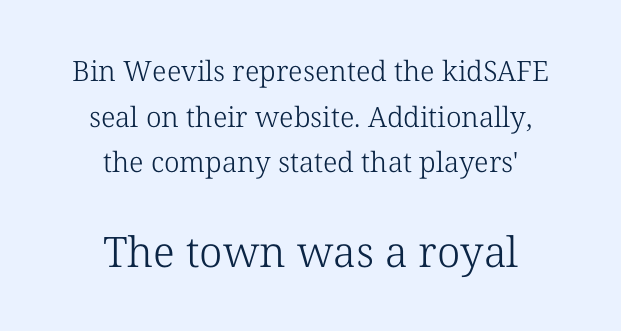
{"serif": "yes", "italic": "no", "bold": "no", "weight": "light", "width": "normal", "stroke_contrast": "low", "x_height": "medium", "monospaced": "no", "underline": "no", "align": "center", "line_spacing": "normal", "line_spacing_ratio": 1.63, "letter_spacing": "normal", "letter_spacing_em": 0.0, "larger_block": "second", "size_ratio": 1.5, "glyph_px": 42}
